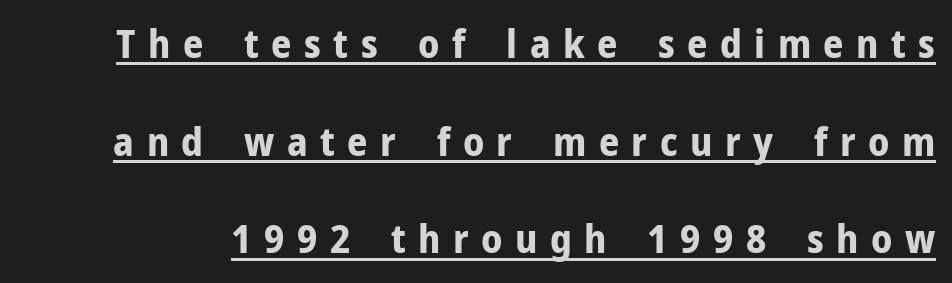
The image shows 40 px bold sans-serif type, upright; set loose line spacing (2.44x), unusually wide letter spacing (+0.31 em), underlined; low stroke contrast and a medium x-height.
